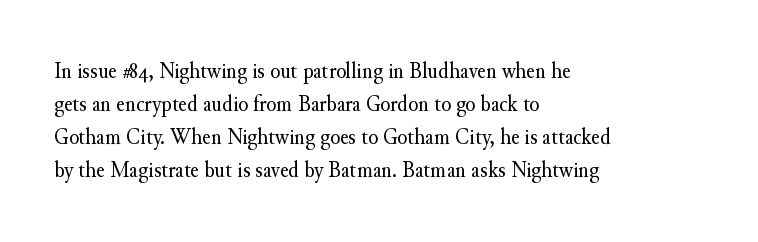
The image shows 23 px text type, upright; set left-aligned, normal line spacing (1.44x), normal letter spacing, not underlined.
